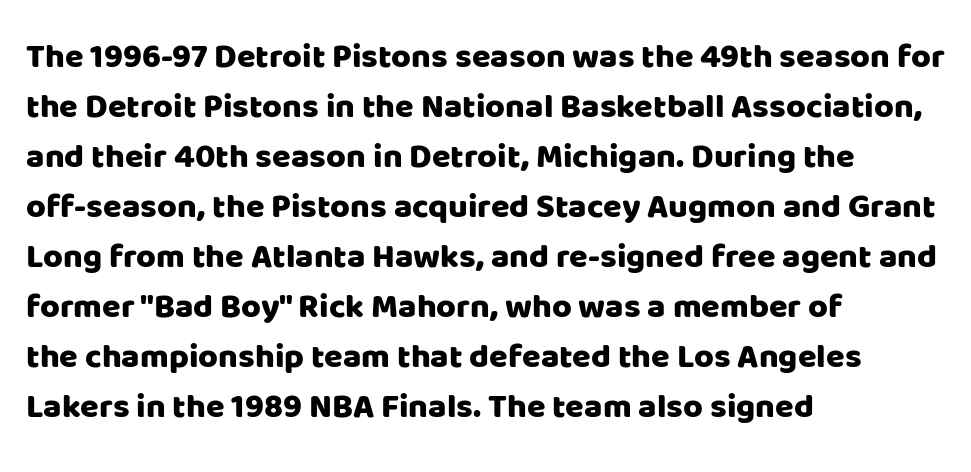
{"serif": "no", "italic": "no", "width": "normal", "stroke_contrast": "low", "x_height": "large", "monospaced": "no", "underline": "no", "align": "left", "line_spacing": "normal", "line_spacing_ratio": 1.47, "letter_spacing": "normal", "letter_spacing_em": 0.0, "glyph_px": 34}
